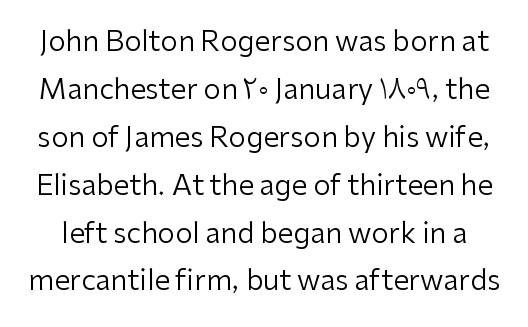
The image shows 28 px regular-weight sans-serif type, upright; set line spacing 1.71x, normal letter spacing, not underlined; low stroke contrast and a medium x-height.
